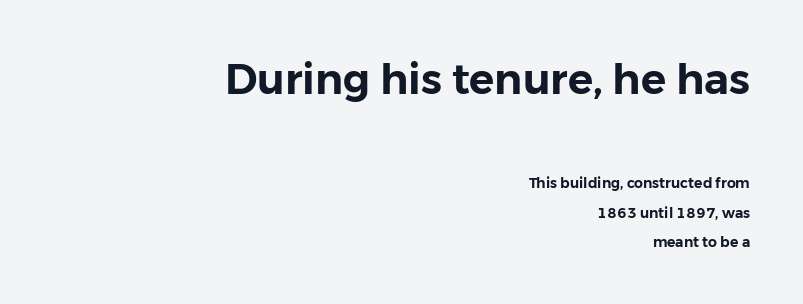
{"serif": "no", "italic": "no", "width": "normal", "stroke_contrast": "low", "x_height": "medium", "monospaced": "no", "underline": "no", "align": "right", "line_spacing": "loose", "line_spacing_ratio": 2.09, "letter_spacing": "normal", "letter_spacing_em": 0.0, "larger_block": "first", "size_ratio": 3.0, "glyph_px": 42}
